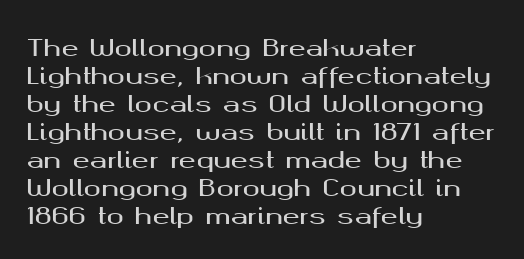
Q: Is the text italic (slanted)? A: No, it is upright.
Q: Is the text underlined? A: No.
Q: How is the paragraph aligned? A: Left-aligned.
Q: Is the spacing between letters normal or unusually wide? A: Normal.
